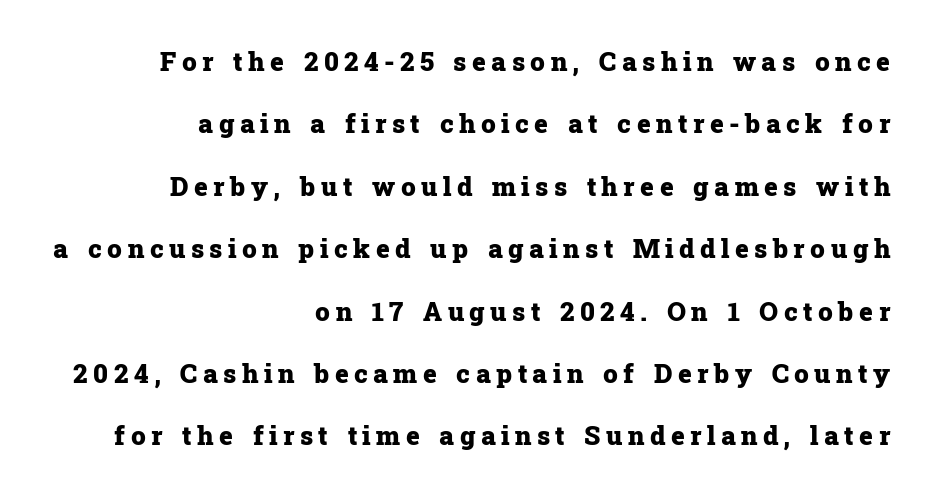
{"italic": "no", "bold": "yes", "underline": "no", "align": "right", "line_spacing": "loose", "line_spacing_ratio": 2.4, "letter_spacing": "wide", "letter_spacing_em": 0.21, "glyph_px": 26}
